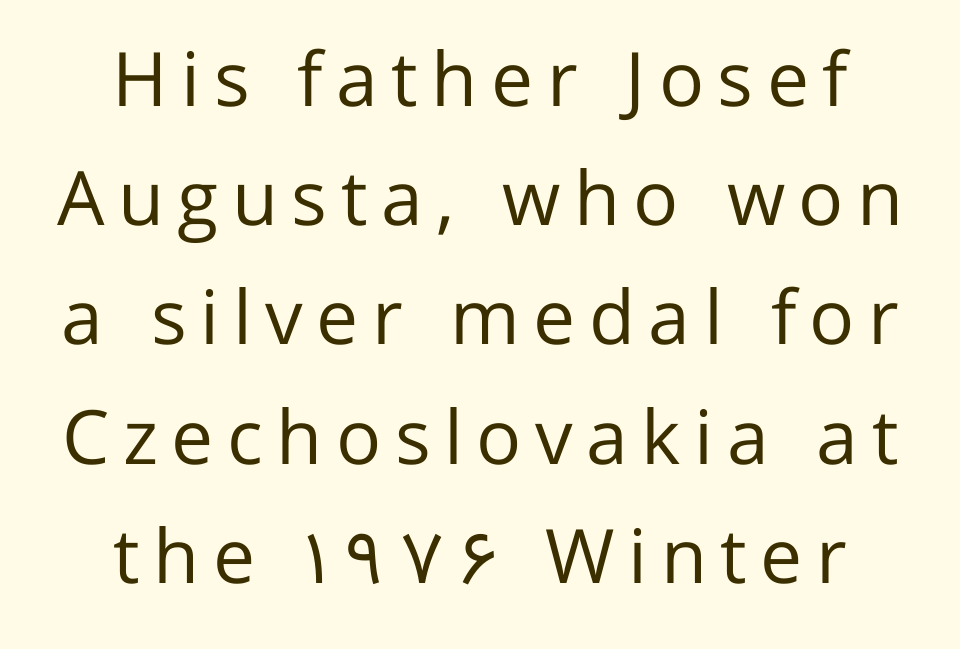
The image shows 75 px regular-weight sans-serif type, upright; set centered, normal line spacing (1.59x), not underlined; low stroke contrast and a medium x-height.
